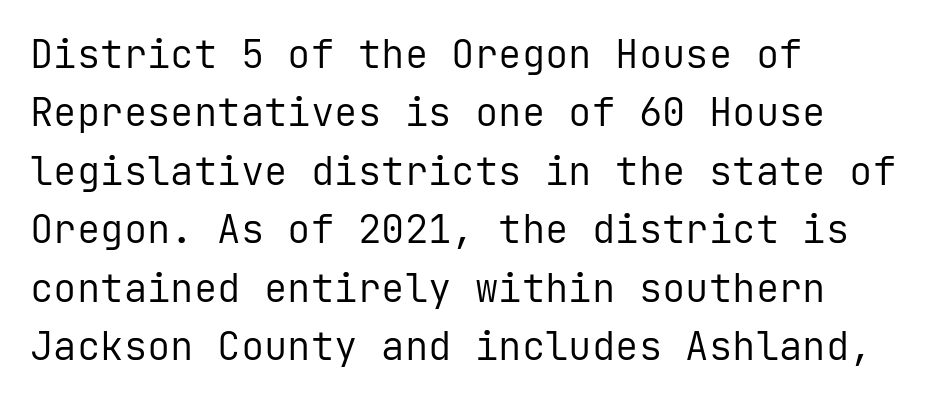
{"serif": "no", "italic": "no", "bold": "no", "weight": "regular", "width": "normal", "stroke_contrast": "low", "x_height": "medium", "monospaced": "yes", "underline": "no", "align": "left", "line_spacing": "normal", "line_spacing_ratio": 1.5, "letter_spacing": "normal", "letter_spacing_em": 0.0, "glyph_px": 39}
